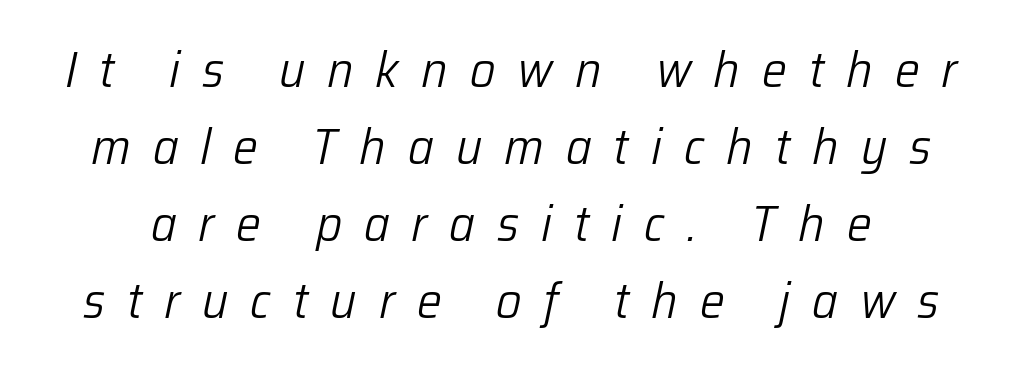
{"italic": "yes", "lean": "right", "slant_degrees": 12, "bold": "no", "weight": "light", "width": "normal", "stroke_contrast": "low", "x_height": "medium", "monospaced": "no", "underline": "no", "line_spacing": "normal", "line_spacing_ratio": 1.54, "letter_spacing": "wide", "letter_spacing_em": 0.44, "glyph_px": 50}
